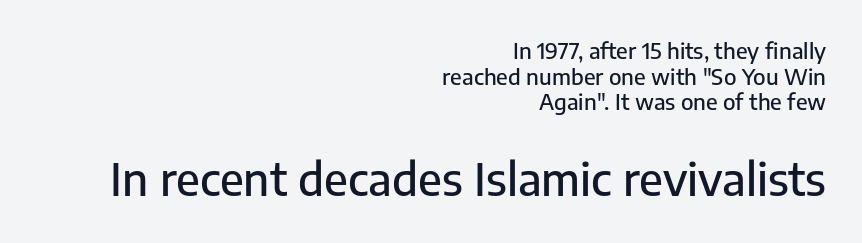
The image shows 45 px sans-serif type, upright; set right-aligned, line spacing 1.17x, normal letter spacing, not underlined; the second (bottom) block is 2.05x larger; low stroke contrast and a medium x-height.
